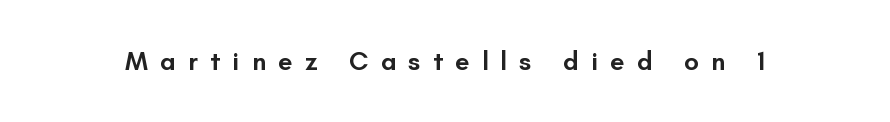
Q: Is the text bold? A: Semi-bold.
Q: Is the text italic (slanted)? A: No, it is upright.
Q: Is the text underlined? A: No.
Q: Is the spacing between letters normal or unusually wide? A: Unusually wide.
